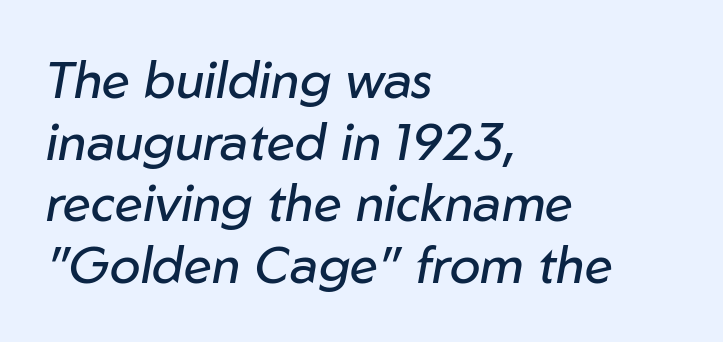
{"italic": "yes", "lean": "right", "slant_degrees": 10, "bold": "no", "weight": "regular", "width": "normal", "stroke_contrast": "low", "x_height": "medium", "monospaced": "no", "underline": "no", "align": "left", "line_spacing_ratio": 1.21, "letter_spacing": "normal", "letter_spacing_em": 0.0, "glyph_px": 51}
